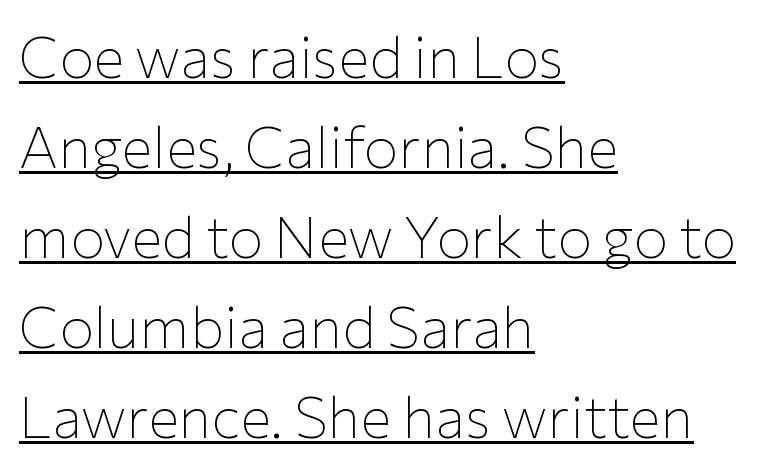
The block of text has a typical density, with ordinary space between rows. The typeface has the unassuming heft of standard copy or less. Is there an underline? Yes — a line sits under the letters. Quick note: not italic, upright. The designer went with a sans here, leaving each stem footless. Nothing unusual about the tracking: characters are spaced as the font intends.
